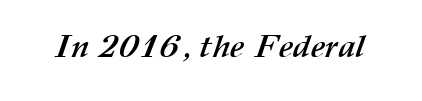
{"bold": "yes", "weight": "semibold", "width": "normal", "stroke_contrast": "medium", "x_height": "medium", "monospaced": "no", "underline": "no", "letter_spacing": "normal", "letter_spacing_em": 0.0, "glyph_px": 32}
